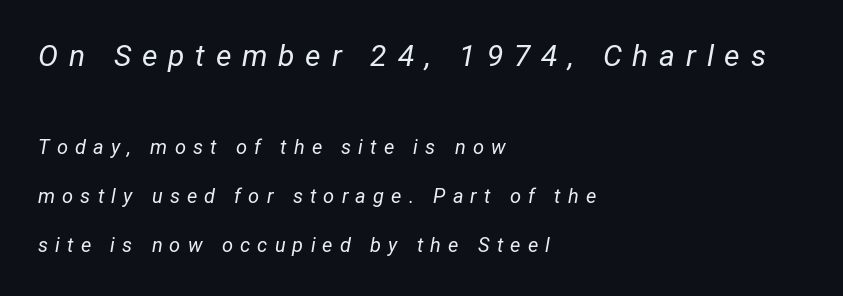
Stroke mass is kept to a normal reading level or below. The passage is arranged the way most books set body copy — flush left. Baseline-to-baseline distance is far greater than the letter height. Someone cranked the tracking dial way up on this one. If you squint, the top block still reads clearly — it's the larger of the two.
